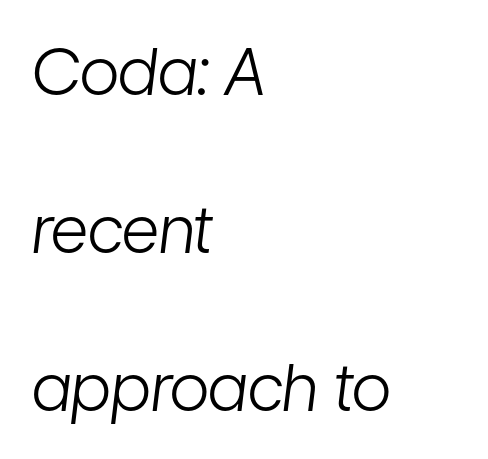
The rendering applies a slant to the glyphs. Compared with typical paragraphs, the rows here are farther apart. Notice how the passage keeps a crisp vertical edge on the left only. This reads as an unemphasized weight, regular at the heaviest.
